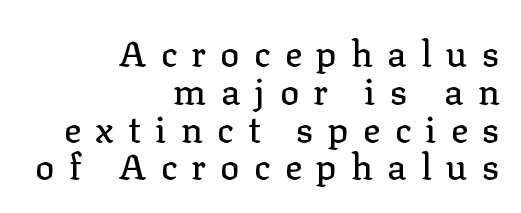
{"serif": "yes", "italic": "no", "width": "normal", "stroke_contrast": "low", "x_height": "medium", "monospaced": "no", "underline": "no", "align": "right", "line_spacing": "tight", "line_spacing_ratio": 1.05, "letter_spacing": "wide", "letter_spacing_em": 0.4, "glyph_px": 36}
